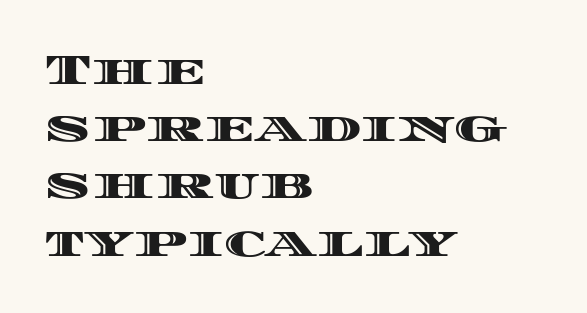
{"italic": "no", "width": "wide", "x_height": "large", "monospaced": "no", "underline": "no", "align": "left", "line_spacing": "normal", "line_spacing_ratio": 1.33, "letter_spacing": "normal", "letter_spacing_em": 0.0, "glyph_px": 43}
